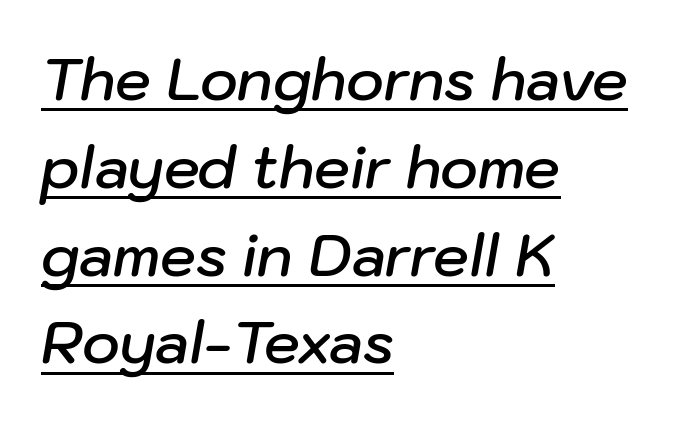
{"italic": "yes", "lean": "right", "slant_degrees": 10, "bold": "semi", "weight": "semibold", "width": "normal", "stroke_contrast": "low", "x_height": "medium", "monospaced": "no", "underline": "yes", "align": "left", "line_spacing": "normal", "line_spacing_ratio": 1.54, "letter_spacing": "normal", "letter_spacing_em": 0.0, "glyph_px": 57}
